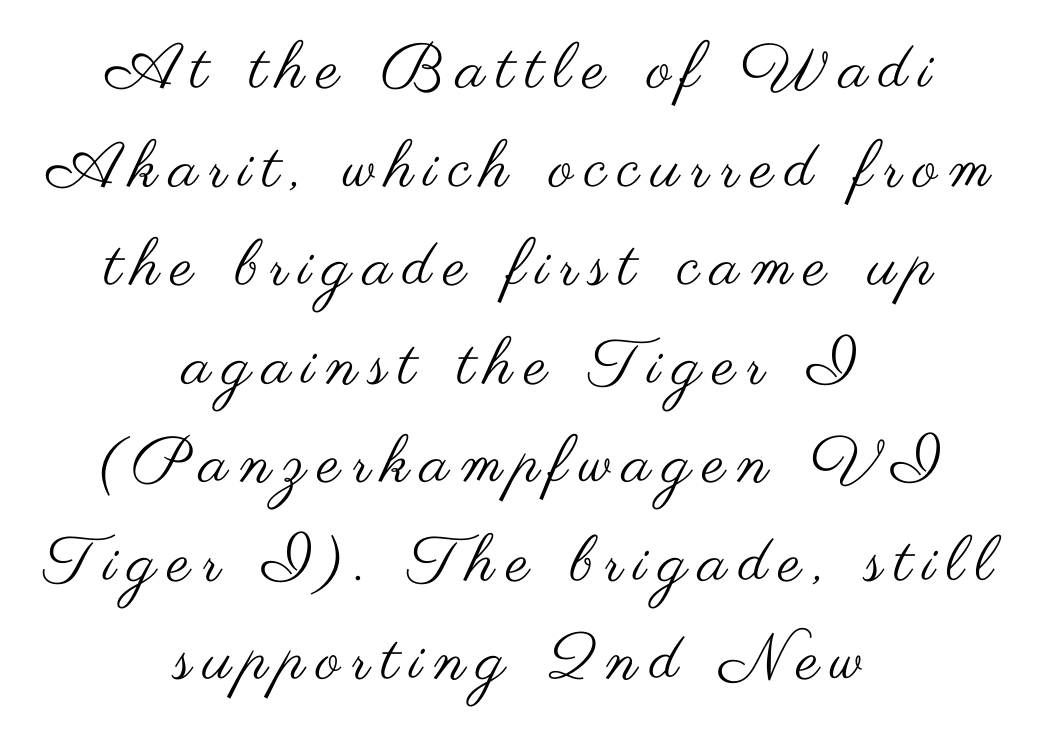
Bare-footed words on every line. The typeface chosen for these lines omits serifs. In CSS terms this would be text-align: center. The typesetting does not lean heavy: it is not bold. Character widths vary here, with narrow letters taking less room than wide ones.
